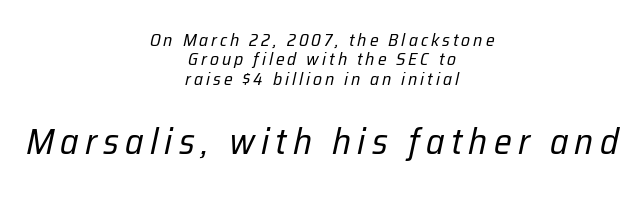
The image shows 37 px regular-weight, condensed type, italic (leaning right); set centered, tight line spacing (1.07x), not underlined; the second (bottom) block is 2.06x larger; low stroke contrast and a medium x-height.
